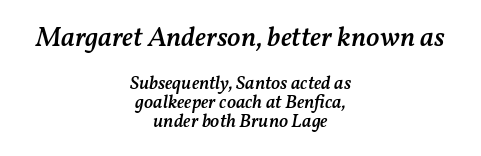
The image shows 28 px semibold type, italic (leaning right); set centered, tight line spacing (1.01x), normal letter spacing, not underlined; the first (top) block is 1.47x larger; medium stroke contrast and a medium x-height.
